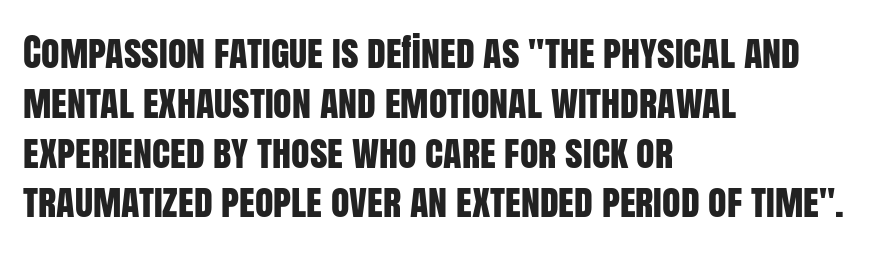
No feet cap the strokes, marking this as sans-serif type. These lines are set flush left with a ragged right edge. The zone under the glyphs is completely vacant. The letters advance in unequal steps, a hallmark of proportional type. Every character sits straight up, as roman type does. Students, note that the glyphs here touch the page at normal intervals.
